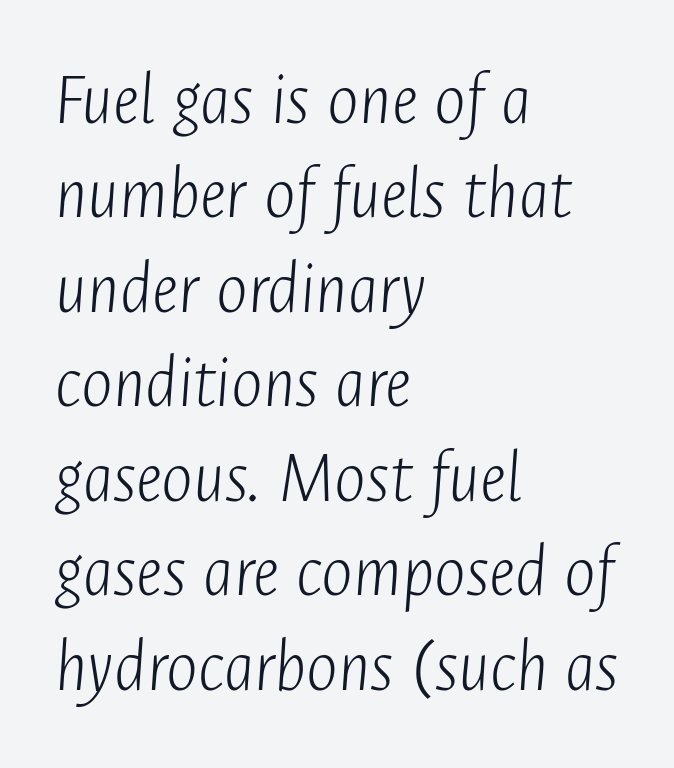
The image shows 75 px light, condensed type, italic (leaning right); set left-aligned, normal line spacing (1.26x), normal letter spacing, not underlined; low stroke contrast and a medium x-height.
